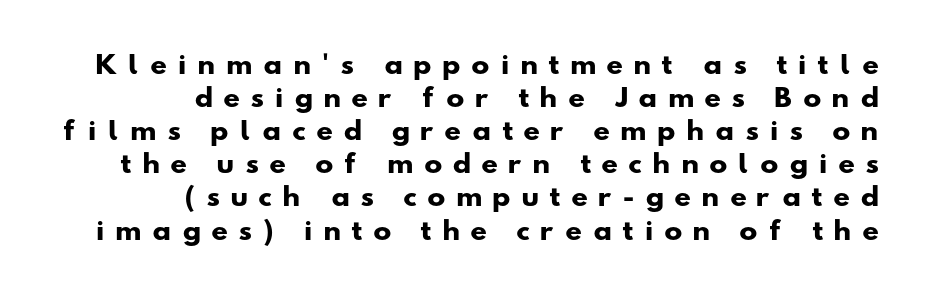
Q: Is the text bold? A: Yes.
Q: Is the text underlined? A: No.
Q: How is the paragraph aligned? A: Right-aligned.
Q: Is the spacing between letters normal or unusually wide? A: Unusually wide.
Q: Is the spacing between lines tight, normal or loose? A: Normal.
